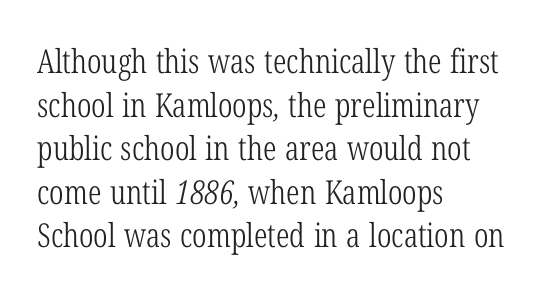
Q: Is the text bold? A: No.
Q: Is the typeface a serif or a sans-serif typeface? A: Serif.
Q: Is the text underlined? A: No.
Q: How is the paragraph aligned? A: Left-aligned.
Q: Is the spacing between letters normal or unusually wide? A: Normal.
Q: Is the spacing between lines tight, normal or loose? A: Normal.
Q: Width (condensed, normal, or wide)? A: Condensed.
Q: Stroke contrast? A: Low.
Q: x-height? A: Medium.
Q: Monospaced? A: No.
